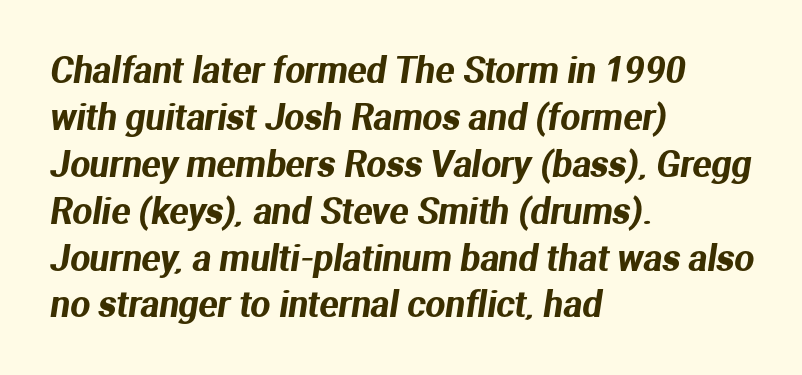
Q: Is the typeface a serif or a sans-serif typeface? A: Sans-serif.
Q: Is the text underlined? A: No.
Q: How is the paragraph aligned? A: Left-aligned.
Q: Is the spacing between letters normal or unusually wide? A: Normal.
Q: Is the spacing between lines tight, normal or loose? A: Normal.
Q: Width (condensed, normal, or wide)? A: Normal.
Q: Stroke contrast? A: Medium.
Q: x-height? A: Medium.
Q: Monospaced? A: No.
